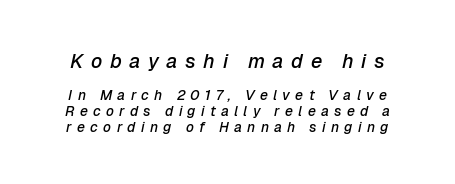
The image shows 20 px text type, italic (leaning right); set tight line spacing (1.12x), unusually wide letter spacing (+0.38 em), not underlined; the first (top) block is 1.43x larger.
